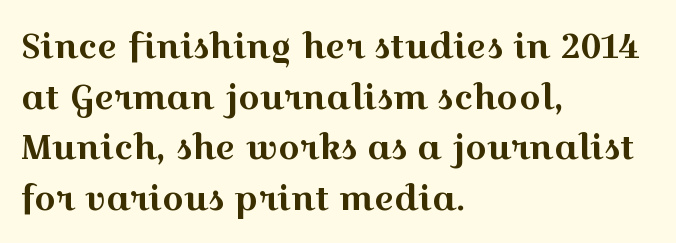
Q: Is the text italic (slanted)? A: No, it is upright.
Q: Is the typeface a serif or a sans-serif typeface? A: Serif.
Q: Is the text underlined? A: No.
Q: How is the paragraph aligned? A: Left-aligned.
Q: Is the spacing between letters normal or unusually wide? A: Normal.
Q: Is the spacing between lines tight, normal or loose? A: Normal.
Q: Width (condensed, normal, or wide)? A: Wide.
Q: x-height? A: Medium.
Q: Monospaced? A: No.
